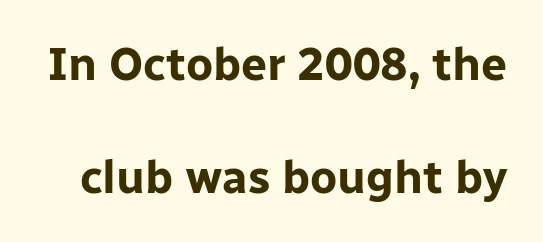
The image shows 46 px bold sans-serif type, upright; set loose line spacing (2.46x), normal letter spacing, not underlined; low stroke contrast and a medium x-height.
